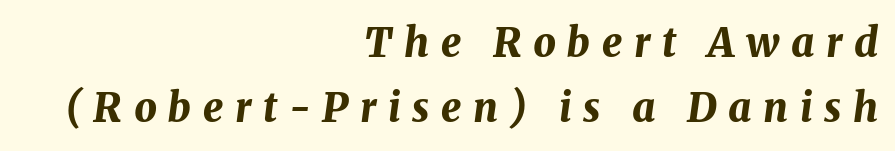
The image shows 40 px bold type, italic (leaning right); set right-aligned, normal line spacing (1.63x), unusually wide letter spacing (+0.29 em), not underlined; medium stroke contrast and a medium x-height.
